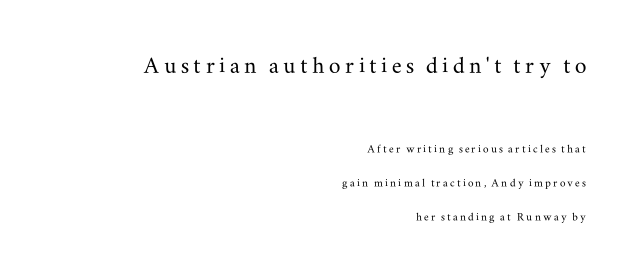
Q: Is the text italic (slanted)? A: No, it is upright.
Q: Is the typeface a serif or a sans-serif typeface? A: Serif.
Q: Is the text underlined? A: No.
Q: How is the paragraph aligned? A: Right-aligned.
Q: Is the spacing between lines tight, normal or loose? A: Loose.
Q: Which block of text is set in a larger size, the first (top) or the second (bottom)? A: The first (top) one.
Q: Width (condensed, normal, or wide)? A: Wide.
Q: Stroke contrast? A: Medium.
Q: x-height? A: Small.
Q: Monospaced? A: No.
